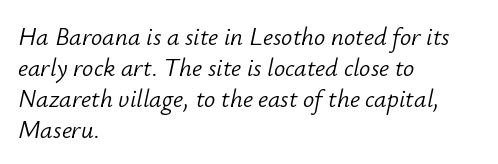
The passage is arranged the way most books set body copy — flush left. The gaps between neighbouring characters are ordinary and unremarkable. Slanted lettering throughout. The strokes carry an ordinary text weight at most.
